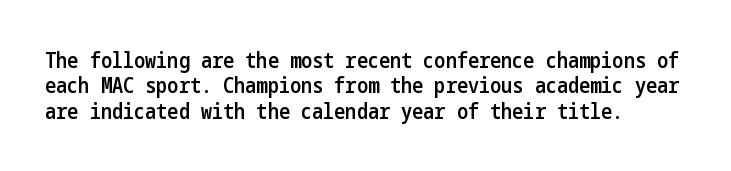
{"italic": "no", "bold": "semi", "underline": "no", "line_spacing_ratio": 1.21, "letter_spacing": "normal", "letter_spacing_em": 0.0, "glyph_px": 21}
